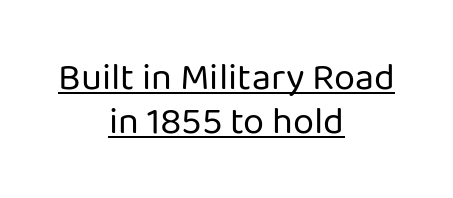
The image shows 38 px regular-weight sans-serif type, upright; set centered, line spacing 1.17x, normal letter spacing, underlined; low stroke contrast and a medium x-height.
